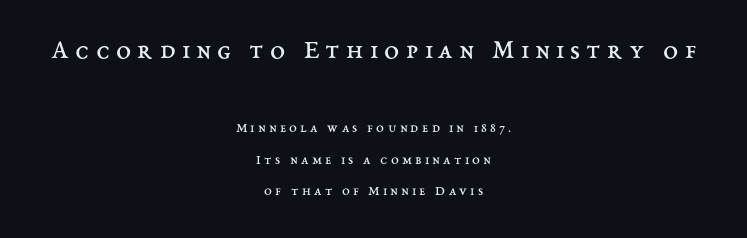
Q: Is the text bold? A: No.
Q: Is the text italic (slanted)? A: No, it is upright.
Q: Is the text underlined? A: No.
Q: How is the paragraph aligned? A: Centered.
Q: Is the spacing between letters normal or unusually wide? A: Unusually wide.
Q: Is the spacing between lines tight, normal or loose? A: Loose.
Q: Which block of text is set in a larger size, the first (top) or the second (bottom)? A: The first (top) one.
